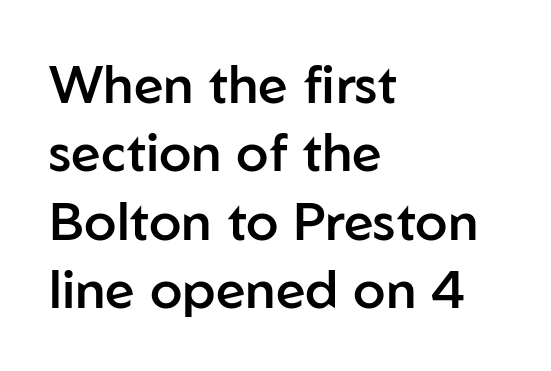
Q: Is the text bold? A: Semi-bold.
Q: Is the text italic (slanted)? A: No, it is upright.
Q: Is the typeface a serif or a sans-serif typeface? A: Sans-serif.
Q: Is the text underlined? A: No.
Q: How is the paragraph aligned? A: Left-aligned.
Q: Is the spacing between letters normal or unusually wide? A: Normal.
Q: Is the spacing between lines tight, normal or loose? A: Normal.
Q: Width (condensed, normal, or wide)? A: Normal.
Q: Stroke contrast? A: Low.
Q: x-height? A: Medium.
Q: Monospaced? A: No.
